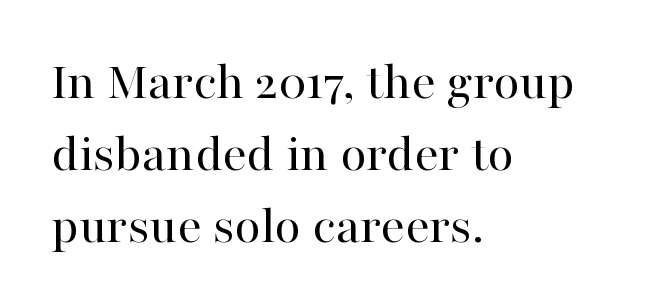
The image shows 54 px regular-weight serif type, upright; set left-aligned, normal line spacing (1.33x), normal letter spacing, not underlined; high stroke contrast and a medium x-height.
